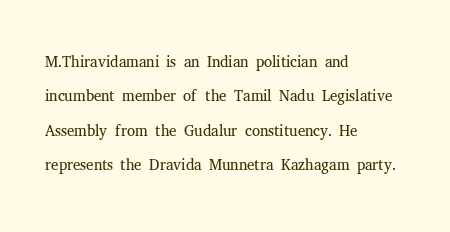
Observe the ordinary spacing: letters are neighbours, not strangers. Only glyphs here, with clear space below each row. Honestly, the row spacing looks completely unremarkable. No letter is thick-stroked: the sample isn't bold.
